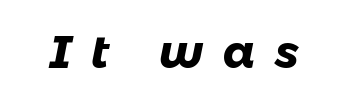
{"serif": "no", "bold": "yes", "weight": "heavy", "width": "normal", "stroke_contrast": "low", "x_height": "medium", "monospaced": "no", "underline": "no", "letter_spacing": "wide", "letter_spacing_em": 0.44, "glyph_px": 45}
